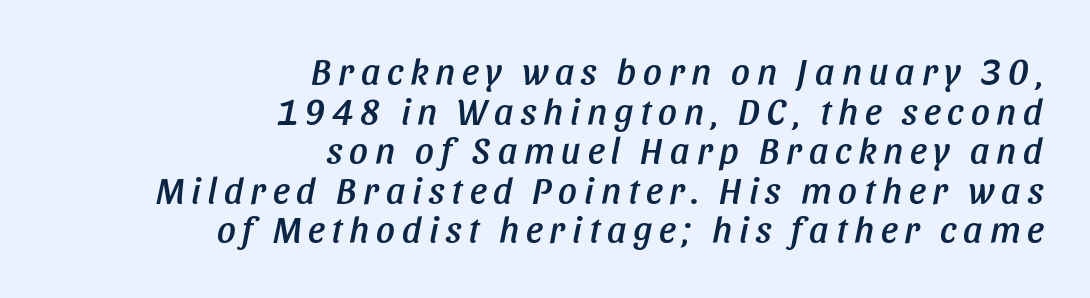
Q: Is the text italic (slanted)? A: Yes, it leans right by about 11 degrees.
Q: Is the text underlined? A: No.
Q: How is the paragraph aligned? A: Right-aligned.
Q: Is the spacing between lines tight, normal or loose? A: Tight.
Q: Width (condensed, normal, or wide)? A: Condensed.
Q: Stroke contrast? A: Low.
Q: x-height? A: Large.
Q: Monospaced? A: No.
